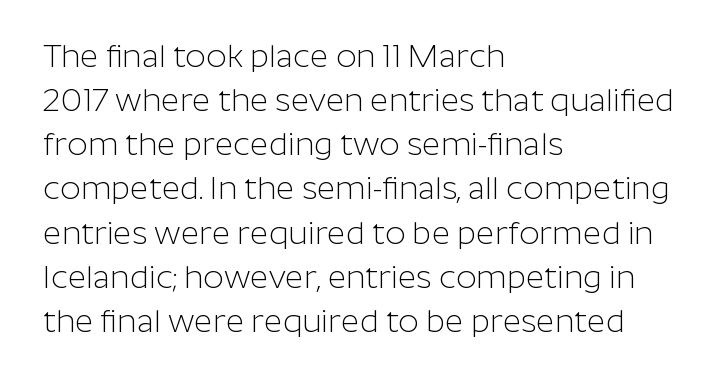
Q: Is the text bold? A: No.
Q: Is the text italic (slanted)? A: No, it is upright.
Q: Is the typeface a serif or a sans-serif typeface? A: Sans-serif.
Q: Is the text underlined? A: No.
Q: How is the paragraph aligned? A: Left-aligned.
Q: Is the spacing between letters normal or unusually wide? A: Normal.
Q: Is the spacing between lines tight, normal or loose? A: Normal.
Q: Width (condensed, normal, or wide)? A: Normal.
Q: Stroke contrast? A: Low.
Q: x-height? A: Medium.
Q: Monospaced? A: No.
